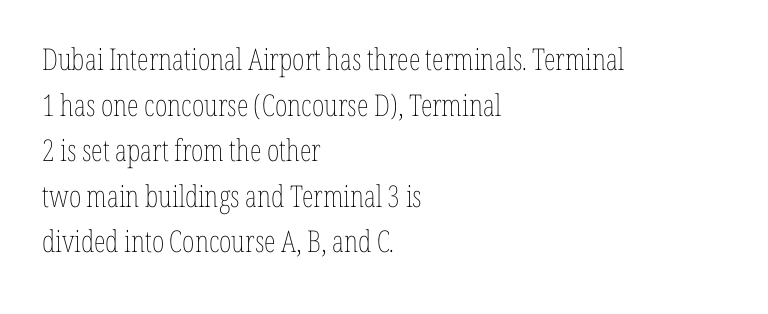
The image shows 30 px thin, condensed type, upright; set left-aligned, normal line spacing (1.52x), normal letter spacing, not underlined; low stroke contrast and a medium x-height.
